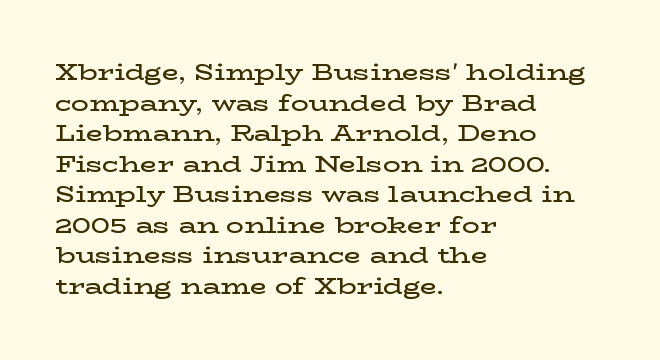
The image shows 22 px text type, upright; set left-aligned, normal line spacing (1.39x), normal letter spacing, not underlined.
